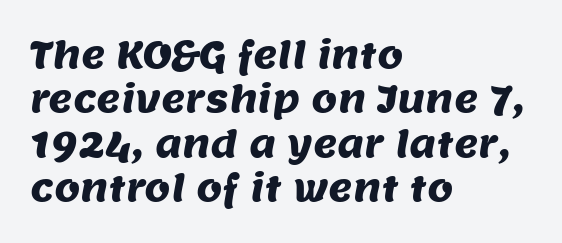
Is the block centered? No — it sits flush against the left margin. You can tell from the bare stems that sans-serif type was used. Here the glyphs are tracked normally, forming tight word shapes. A typesetter would call this proportional, since set widths differ per character. The baseline area is clear.
